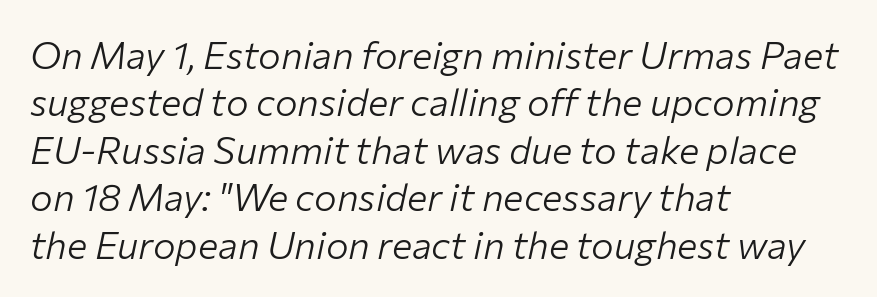
The image shows 38 px light type, italic (leaning right); set left-aligned, normal line spacing (1.25x), normal letter spacing, not underlined; low stroke contrast and a medium x-height.
